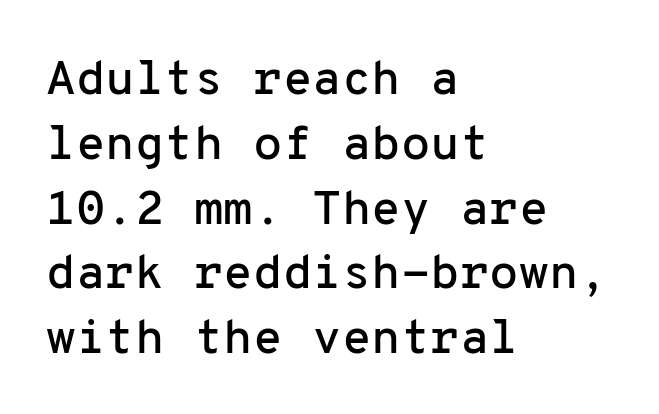
Italic? Not at all — the glyphs are vertical. Reading down the column, the eye jumps a familiar distance to each next line. The horizontal fit of the characters is conventional and even. The string is rendered with underlining switched off. Leftover space on each line is placed entirely after the last word.
